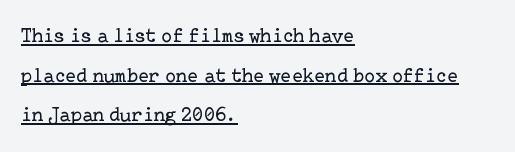
The image shows 20 px text type, upright; set left-aligned, loose line spacing (1.98x), normal letter spacing, underlined.
